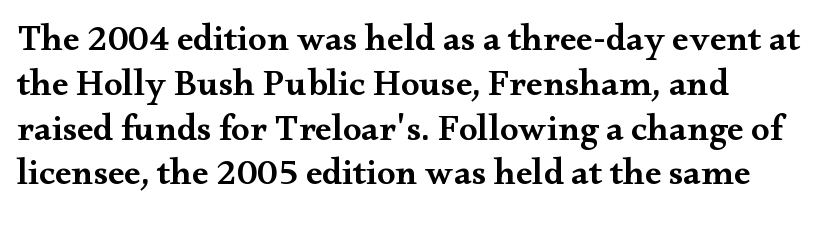
The image shows 37 px semibold, wide serif type, upright; set left-aligned, line spacing 1.21x, normal letter spacing, not underlined; medium stroke contrast and a small x-height.
